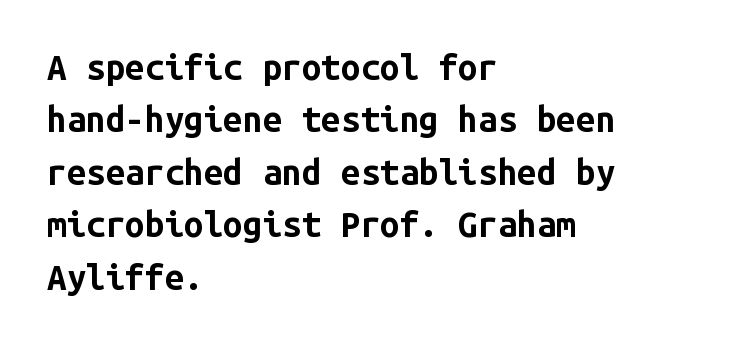
The image shows 35 px bold sans-serif type, upright, monospaced; set left-aligned, normal line spacing (1.5x), normal letter spacing, not underlined; low stroke contrast and a medium x-height.
